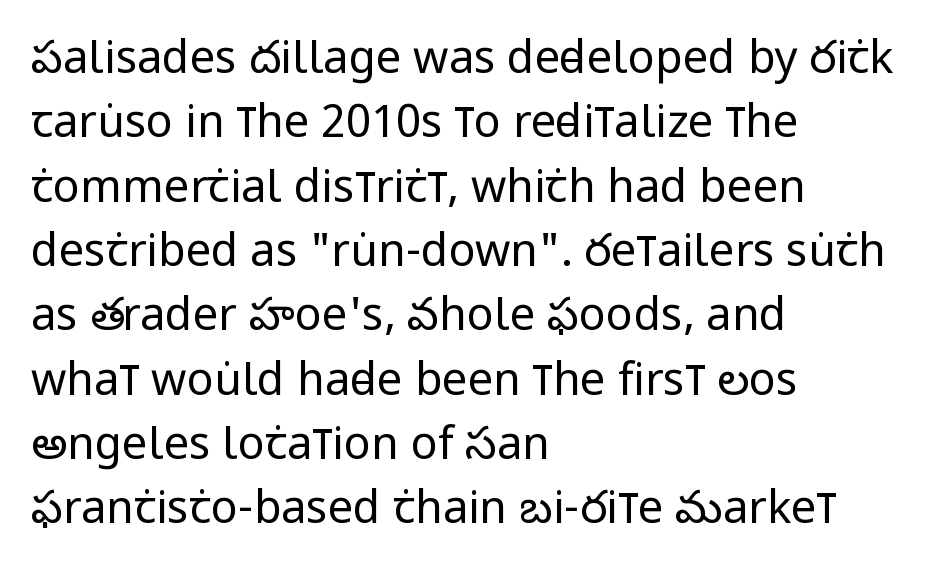
{"serif": "no", "italic": "no", "bold": "no", "weight": "regular", "width": "condensed", "stroke_contrast": "low", "x_height": "large", "monospaced": "no", "underline": "no", "align": "left", "line_spacing": "normal", "line_spacing_ratio": 1.43, "letter_spacing": "normal", "letter_spacing_em": 0.0, "glyph_px": 45}
